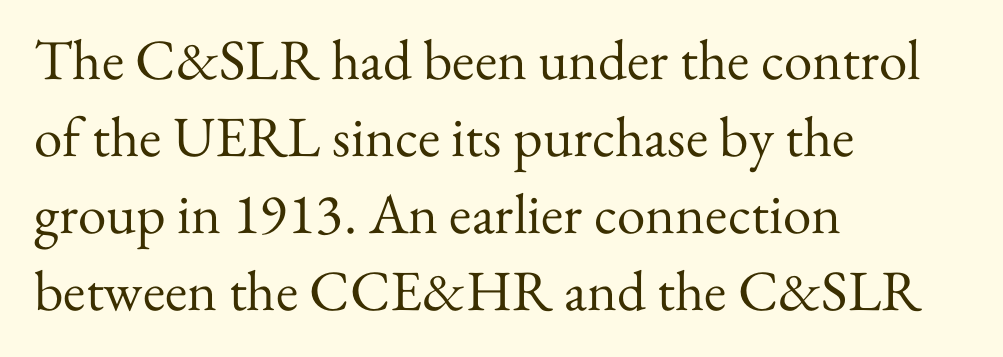
The image shows 57 px regular-weight serif type, upright; set left-aligned, normal line spacing (1.35x), normal letter spacing, not underlined; medium stroke contrast and a small x-height.
